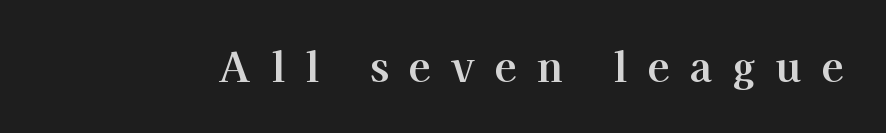
The image shows 41 px serif type, upright; set unusually wide letter spacing (+0.49 em), not underlined; high stroke contrast and a medium x-height.
